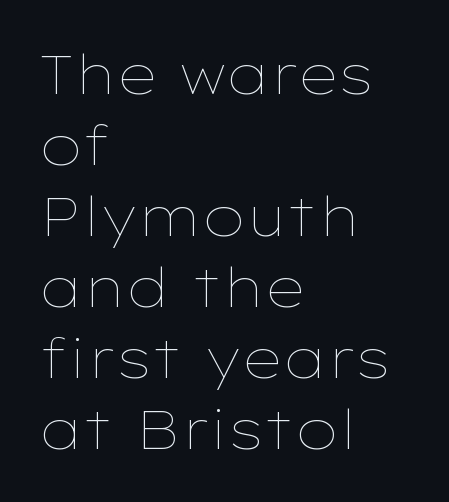
Normally led — the rows are evenly, conventionally spaced. Underline: absent. What stands out about the letter spacing? Nothing — it is the standard amount. Visually the block forms a straight wall on the left and a jagged coastline on the right.
